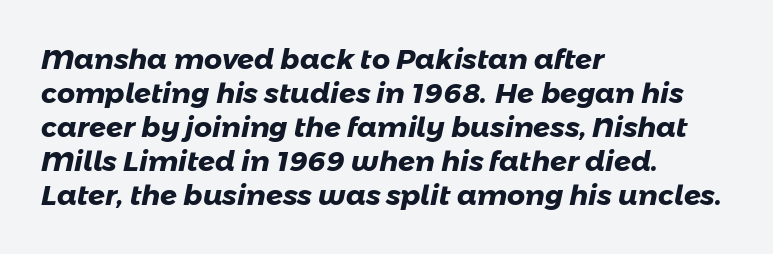
The image shows 28 px heavy sans-serif type; set left-aligned, line spacing 1.21x, normal letter spacing, not underlined; low stroke contrast and a medium x-height.
